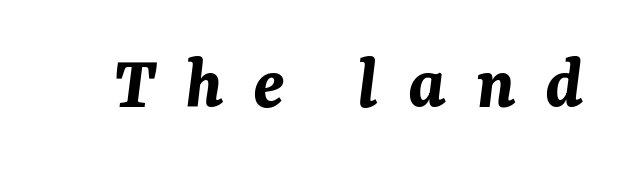
{"italic": "yes", "lean": "right", "slant_degrees": 7, "bold": "yes", "weight": "bold", "width": "normal", "stroke_contrast": "medium", "x_height": "medium", "monospaced": "no", "underline": "no", "letter_spacing": "wide", "letter_spacing_em": 0.38, "glyph_px": 77}
